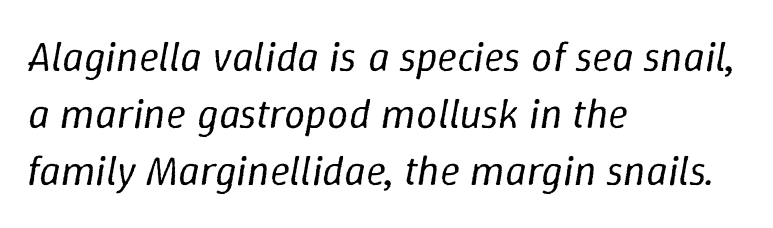
Here the designer chose a conventional face with non-uniform glyph widths. Quick note: interline space is typical. Is the type heavy? It reads as light-to-regular instead. If you drew a line through each stem, it would be angled. Quick note: underline off.
